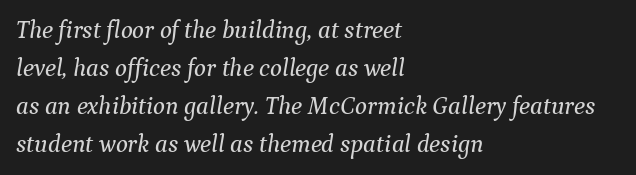
The paragraph shown leans on its left margin. These lines were composed using italics. Summary of vertical rhythm: regular, with standard interline spacing. The rendering keeps characters at their native spacing. Any mark beneath the type? The region is blank.
